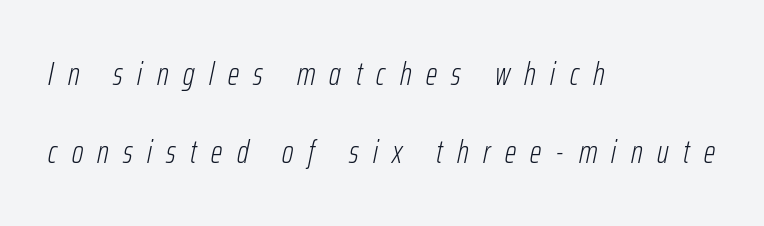
Q: Is the text bold? A: No.
Q: Is the text italic (slanted)? A: Yes, it leans right by about 12 degrees.
Q: Is the text underlined? A: No.
Q: How is the paragraph aligned? A: Left-aligned.
Q: Is the spacing between letters normal or unusually wide? A: Unusually wide.
Q: Is the spacing between lines tight, normal or loose? A: Loose.
Q: Width (condensed, normal, or wide)? A: Condensed.
Q: Stroke contrast? A: Low.
Q: x-height? A: Medium.
Q: Monospaced? A: No.
